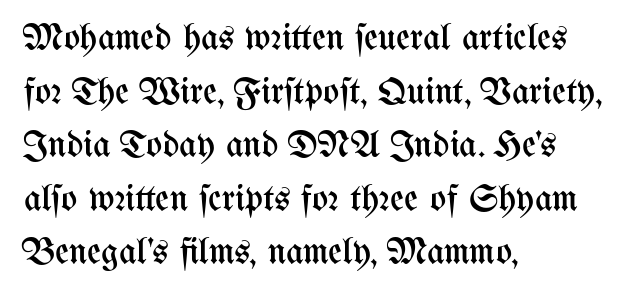
{"italic": "no", "bold": "no", "weight": "regular", "width": "condensed", "stroke_contrast": "medium", "x_height": "medium", "monospaced": "no", "underline": "no", "align": "left", "line_spacing": "normal", "line_spacing_ratio": 1.41, "letter_spacing": "normal", "letter_spacing_em": 0.0, "glyph_px": 38}
